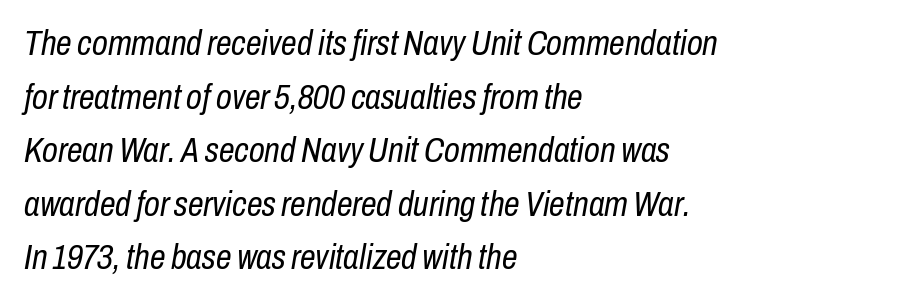
The image shows 35 px regular-weight, condensed type, italic (leaning right); set left-aligned, normal line spacing (1.53x), normal letter spacing, not underlined; low stroke contrast and a medium x-height.
